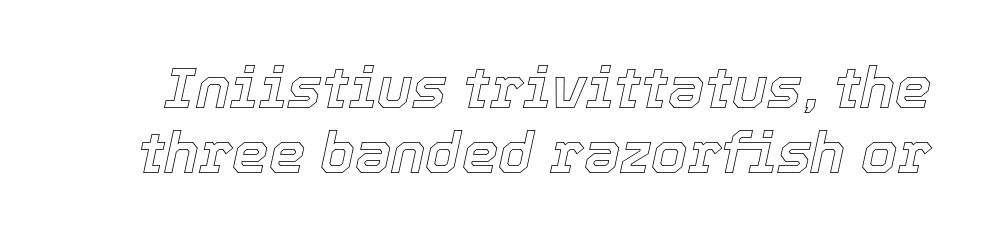
Q: Is the text italic (slanted)? A: Yes, it leans right by about 12 degrees.
Q: Is the text underlined? A: No.
Q: Is the spacing between letters normal or unusually wide? A: Normal.
Q: Is the spacing between lines tight, normal or loose? A: Tight.
Q: Width (condensed, normal, or wide)? A: Normal.
Q: x-height? A: Medium.
Q: Monospaced? A: No.
